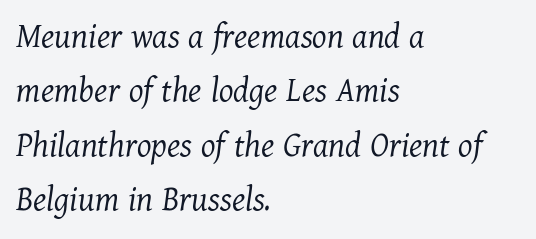
Q: Is the text bold? A: No.
Q: Is the text italic (slanted)? A: Yes, it leans right by about 11 degrees.
Q: Is the typeface a serif or a sans-serif typeface? A: Serif.
Q: Is the text underlined? A: No.
Q: How is the paragraph aligned? A: Left-aligned.
Q: Is the spacing between letters normal or unusually wide? A: Normal.
Q: Is the spacing between lines tight, normal or loose? A: Normal.
Q: Width (condensed, normal, or wide)? A: Normal.
Q: Stroke contrast? A: Medium.
Q: x-height? A: Medium.
Q: Monospaced? A: No.
